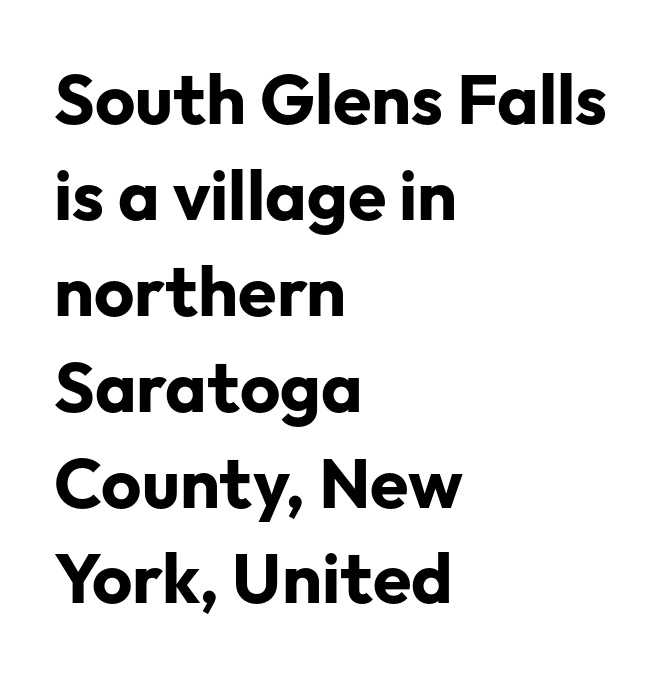
Q: Is the text bold? A: Yes.
Q: Is the text italic (slanted)? A: No, it is upright.
Q: Is the typeface a serif or a sans-serif typeface? A: Sans-serif.
Q: Is the text underlined? A: No.
Q: How is the paragraph aligned? A: Left-aligned.
Q: Is the spacing between letters normal or unusually wide? A: Normal.
Q: Is the spacing between lines tight, normal or loose? A: Normal.
Q: Width (condensed, normal, or wide)? A: Normal.
Q: Stroke contrast? A: Low.
Q: x-height? A: Medium.
Q: Monospaced? A: No.
